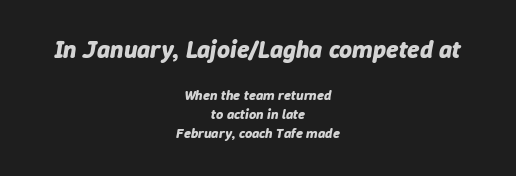
The image shows 25 px bold type, italic (leaning right); set centered, normal line spacing (1.34x), normal letter spacing, not underlined; the first (top) block is 1.79x larger.
